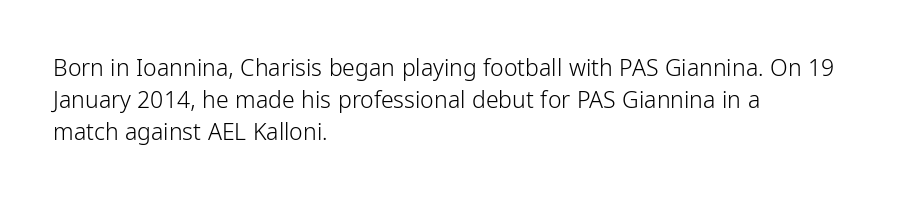
Regarding leading, the lines here are spaced in the standard way. The setting favours the left margin, as ordinary paragraphs usually do. The typeface has the unassuming heft of standard copy or less. The tracking reads as untouched default to a designer's eye. Type without underlining. Vertical strokes here are truly vertical.
